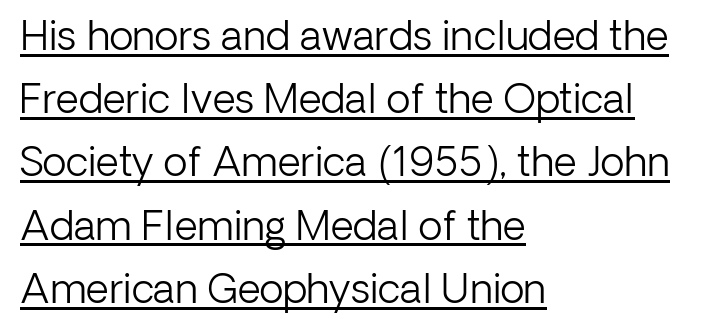
The image shows 40 px light sans-serif type, upright; set left-aligned, normal line spacing (1.58x), normal letter spacing, underlined; low stroke contrast and a medium x-height.
